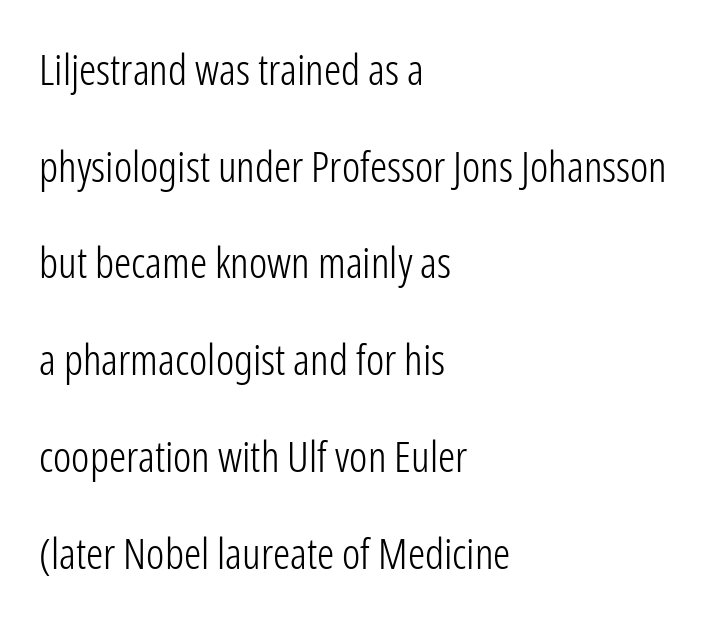
Notice how the stems are strictly vertical — no italics here. Check the space under the baseline: it is left empty. Ink coverage per letter is moderate at most. Words appear dense and cohesive because spacing is normal.
